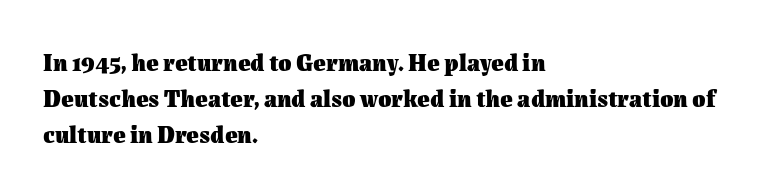
The image shows 24 px bold type, upright; set left-aligned, normal line spacing (1.51x), normal letter spacing, not underlined.
